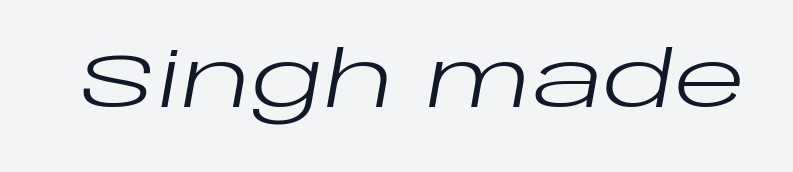
The image shows 76 px regular-weight, wide type, italic (leaning right); set normal letter spacing, not underlined; low stroke contrast and a large x-height.
